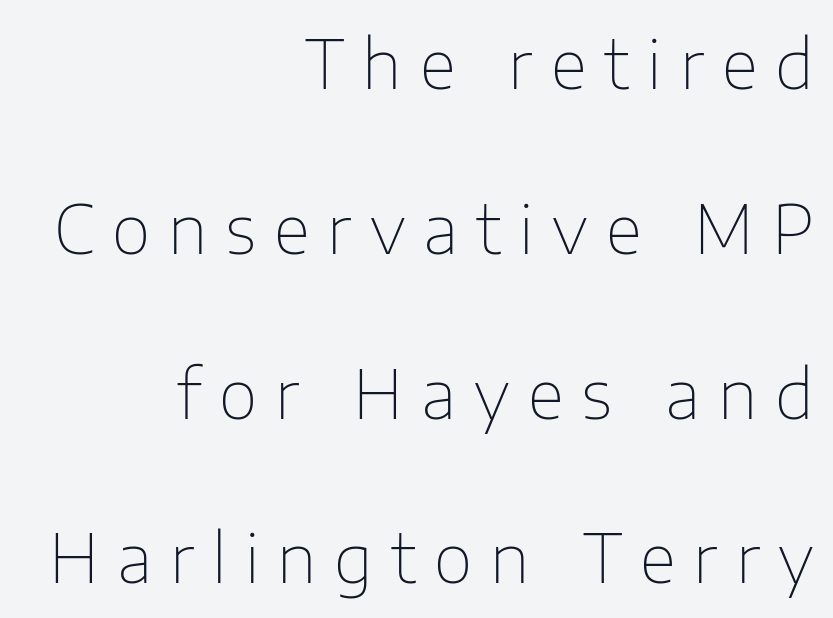
You can tell from the bare stems that sans-serif type was used. These lines have a slow, spaced-out rhythm from letter to letter. Is this a fixed-width face? No — the glyphs have proportional, varying widths. The strokes carry an ordinary text weight at most. You can tell it's not italic because the verticals are truly vertical. Any mark beneath the type? The region is blank.
